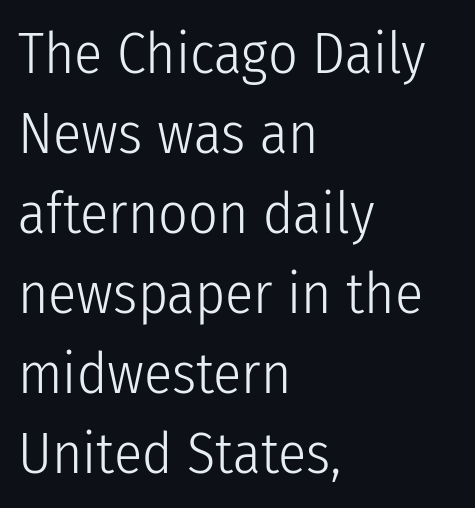
{"serif": "no", "italic": "no", "bold": "no", "weight": "light", "width": "condensed", "stroke_contrast": "low", "x_height": "medium", "monospaced": "no", "underline": "no", "align": "left", "line_spacing": "normal", "line_spacing_ratio": 1.38, "letter_spacing": "normal", "letter_spacing_em": 0.0, "glyph_px": 58}
